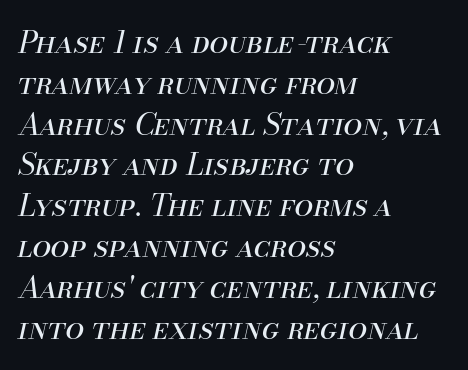
{"italic": "yes", "lean": "right", "slant_degrees": 13, "bold": "no", "weight": "regular", "width": "normal", "stroke_contrast": "medium", "x_height": "small", "monospaced": "no", "underline": "no", "align": "left", "line_spacing": "normal", "line_spacing_ratio": 1.36, "letter_spacing": "normal", "letter_spacing_em": 0.0, "glyph_px": 30}
